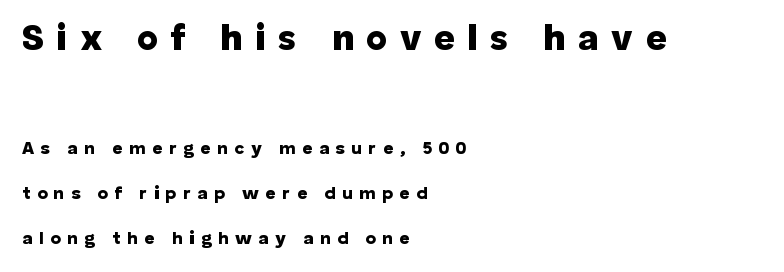
The image shows 36 px heavy sans-serif type, upright; set left-aligned, loose line spacing (2.49x), unusually wide letter spacing (+0.35 em), not underlined; the first (top) block is 2.0x larger; low stroke contrast and a medium x-height.
